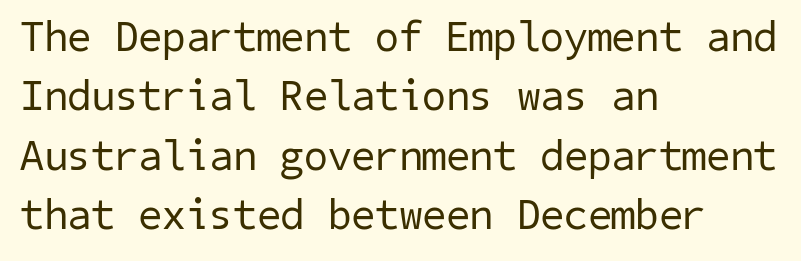
The characters display no serif detailing; their extremities are plain. The rag falls on the right side of this text block. Lines of text with bare space underneath. The rows are spaced the way most documents space them. The weight tops out at a normal text grade.
